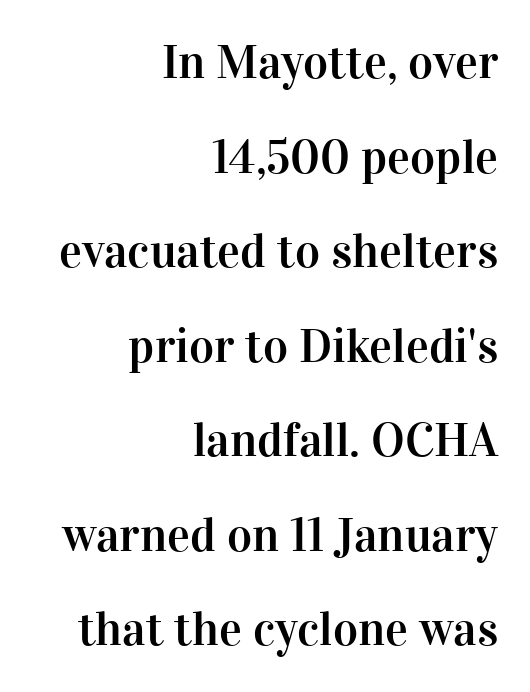
These lines were composed using upright roman letters. The block of text is sparse from top to bottom, with ample space between rows. The typesetter chose a ragged-left arrangement here. The letterforms sit shoulder to shoulder at normal distance.
